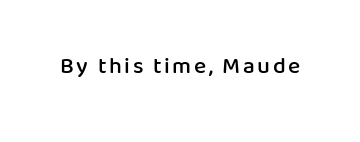
The image shows 23 px text type, upright; set not underlined.
